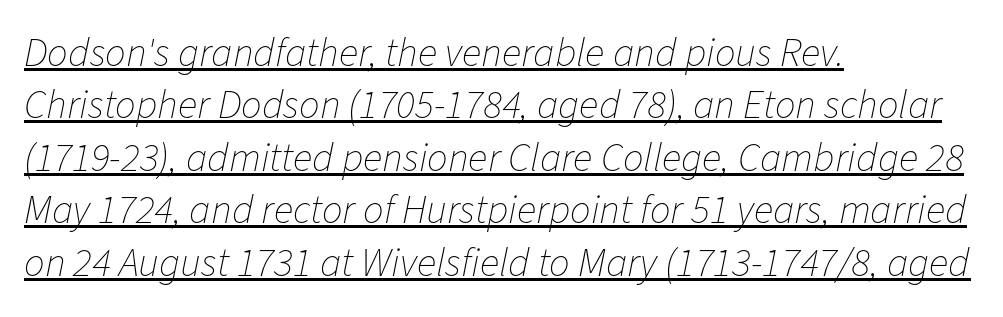
{"italic": "yes", "lean": "right", "slant_degrees": 11, "bold": "no", "weight": "thin", "width": "normal", "stroke_contrast": "low", "x_height": "medium", "monospaced": "no", "underline": "yes", "align": "left", "line_spacing": "normal", "line_spacing_ratio": 1.28, "letter_spacing": "normal", "letter_spacing_em": 0.0, "glyph_px": 41}
